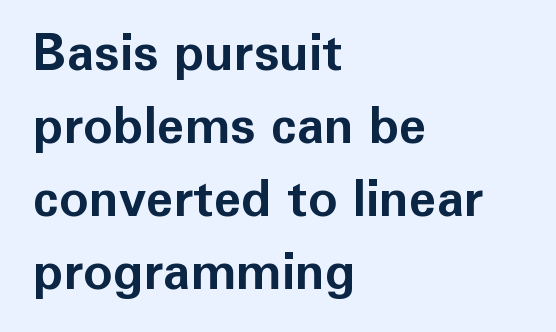
{"serif": "no", "italic": "no", "bold": "yes", "weight": "bold", "width": "normal", "stroke_contrast": "low", "x_height": "medium", "monospaced": "no", "underline": "no", "align": "left", "line_spacing": "normal", "line_spacing_ratio": 1.46, "letter_spacing": "normal", "letter_spacing_em": 0.0, "glyph_px": 50}
